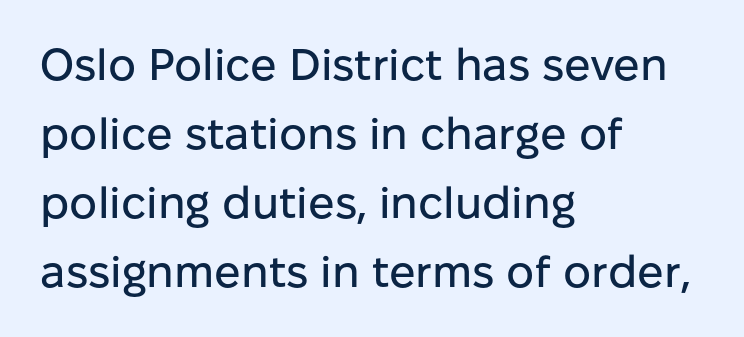
{"serif": "no", "italic": "no", "width": "normal", "stroke_contrast": "low", "x_height": "medium", "monospaced": "no", "underline": "no", "align": "left", "line_spacing": "normal", "line_spacing_ratio": 1.57, "letter_spacing": "normal", "letter_spacing_em": 0.0, "glyph_px": 44}
